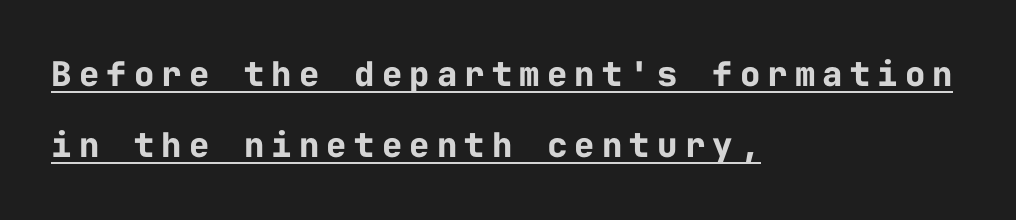
You could count columns in this text — the font is strictly monospaced. The rendering uses a large line-height, opening up the rows. Serifs: no, the terminals of the letterforms are clean. This rendering features underlined lettering.
